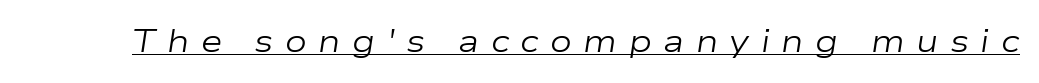
This is oblique type, the kind used for emphasis or titles. The horizontal fit of the characters is loose and conspicuously gappy. The typeface has the unassuming heft of standard copy or less. The rendered words wear a rule along their underside. The rendering uses natural spacing where letterforms have individual widths.
